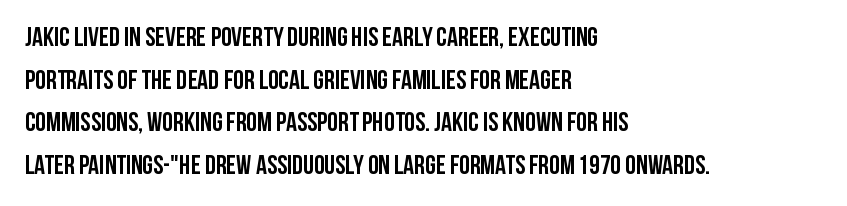
{"italic": "no", "bold": "yes", "underline": "no", "align": "left", "line_spacing": "normal", "line_spacing_ratio": 1.58, "letter_spacing": "normal", "letter_spacing_em": 0.0, "glyph_px": 27}
